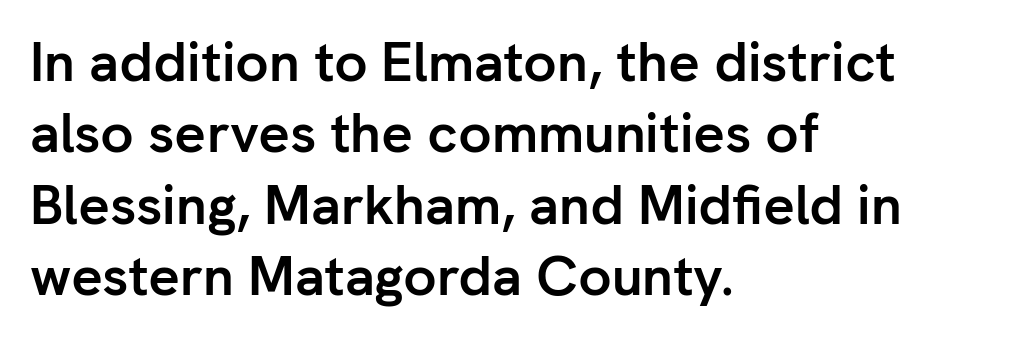
Q: Is the text bold? A: Yes.
Q: Is the text italic (slanted)? A: No, it is upright.
Q: Is the typeface a serif or a sans-serif typeface? A: Sans-serif.
Q: Is the text underlined? A: No.
Q: How is the paragraph aligned? A: Left-aligned.
Q: Is the spacing between letters normal or unusually wide? A: Normal.
Q: Is the spacing between lines tight, normal or loose? A: Normal.
Q: Width (condensed, normal, or wide)? A: Normal.
Q: Stroke contrast? A: Low.
Q: x-height? A: Medium.
Q: Monospaced? A: No.
